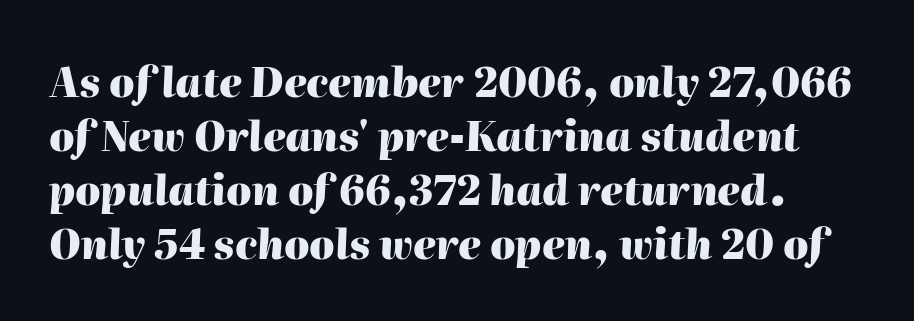
Q: Is the text bold? A: Yes.
Q: Is the text italic (slanted)? A: Yes, it leans right by about 2 degrees.
Q: Is the text underlined? A: No.
Q: Is the spacing between letters normal or unusually wide? A: Normal.
Q: Is the spacing between lines tight, normal or loose? A: Normal.
Q: Width (condensed, normal, or wide)? A: Normal.
Q: Stroke contrast? A: High.
Q: x-height? A: Medium.
Q: Monospaced? A: No.
